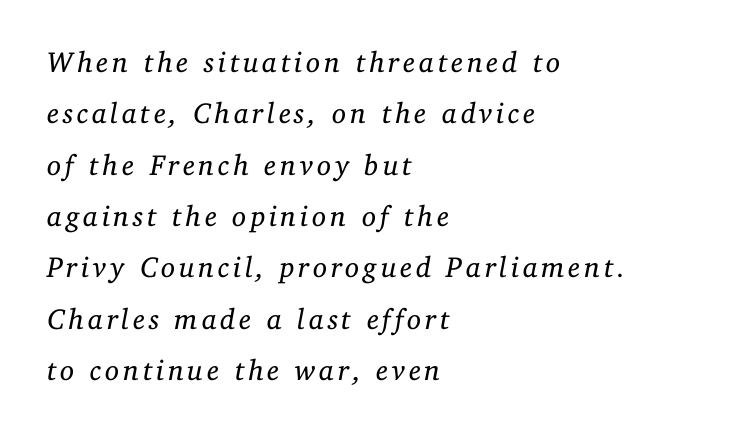
Proportional: the letters do not fall into vertical columns. The strokes are not fattened; the text isn't bold. These lines stack with their left ends in a neat column. The glyphs in this specimen are seriffed. Only glyphs here, with clear space below each row. Looking at the ascenders, they clearly lean.
